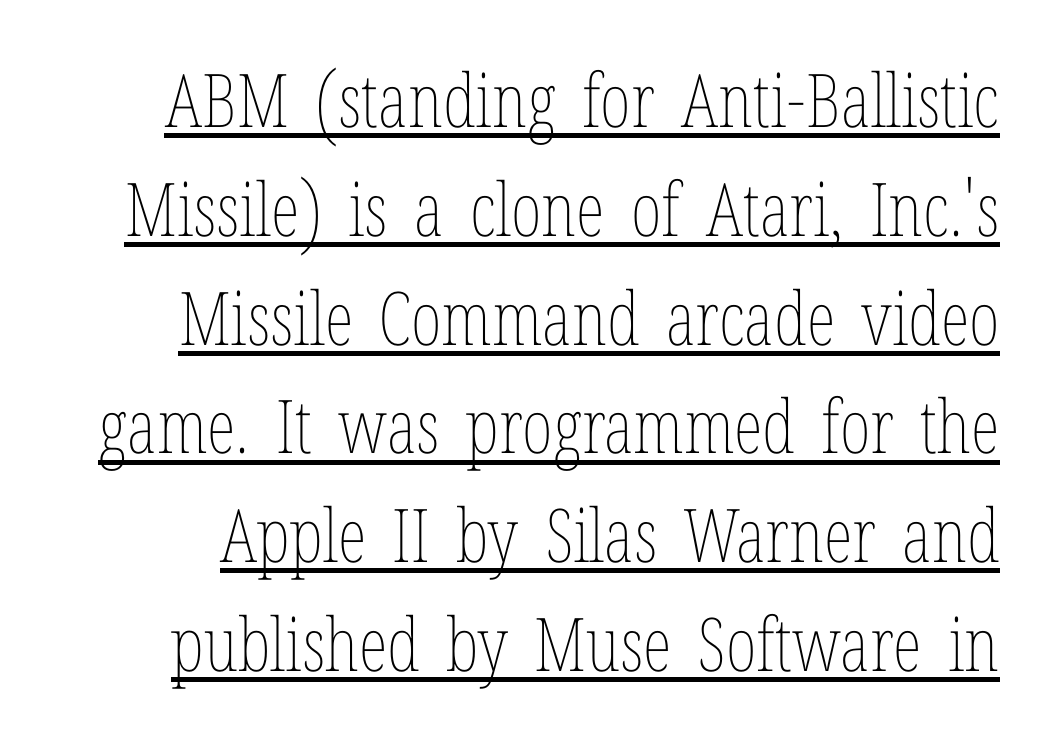
Q: Is the text bold? A: No.
Q: Is the text italic (slanted)? A: No, it is upright.
Q: Is the text underlined? A: Yes.
Q: Is the spacing between letters normal or unusually wide? A: Normal.
Q: Is the spacing between lines tight, normal or loose? A: Normal.
Q: Width (condensed, normal, or wide)? A: Condensed.
Q: Stroke contrast? A: Low.
Q: x-height? A: Medium.
Q: Monospaced? A: No.
